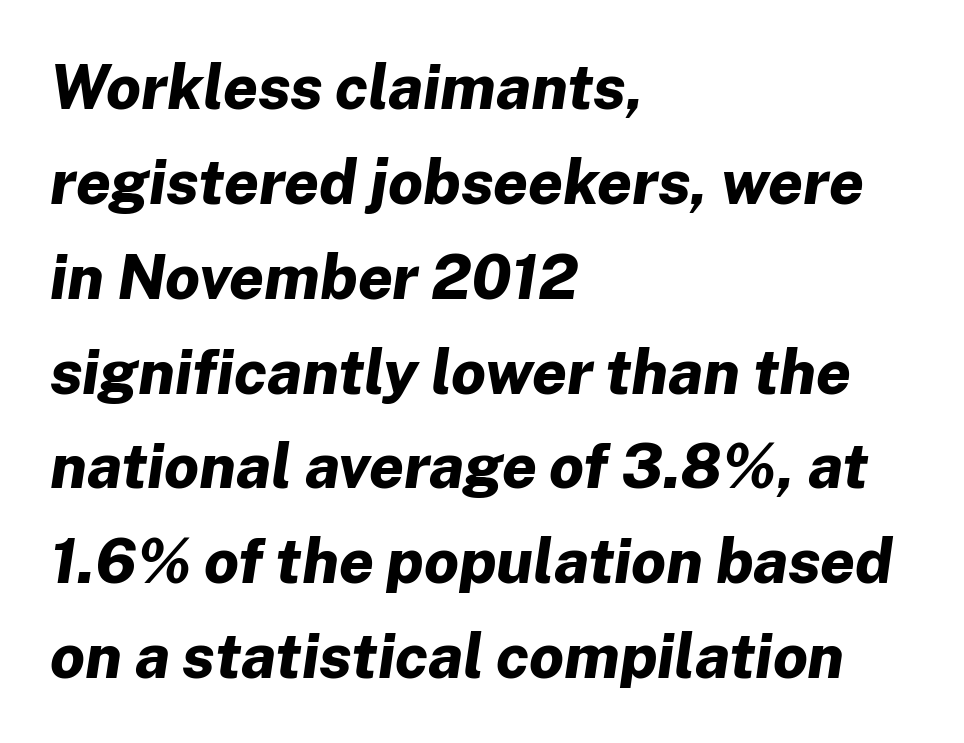
This is oblique type, the kind used for emphasis or titles. These lines keep a tight, regular rhythm from letter to letter. A typesetter would call this proportional, since set widths differ per character. Whoever set this chose a conventional vertical rhythm. Heft: maximum for text — a bold.
